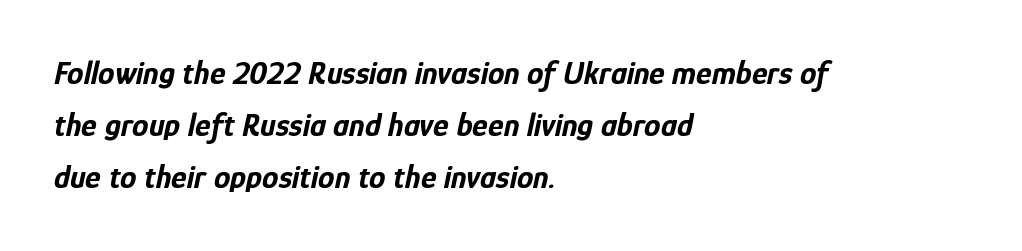
The glyphs are unaccompanied by any horizontal stroke below them. When letters slant like this, we call the style italic. Weight check: bold — yes, fully. The letters sit at their default tracking, neither squeezed nor spread.
